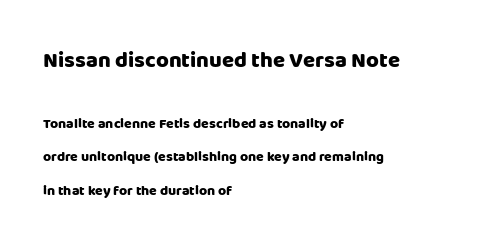
{"italic": "no", "bold": "yes", "underline": "no", "align": "left", "line_spacing": "loose", "line_spacing_ratio": 2.38, "letter_spacing": "normal", "letter_spacing_em": 0.0, "larger_block": "first", "size_ratio": 1.57, "glyph_px": 22}
